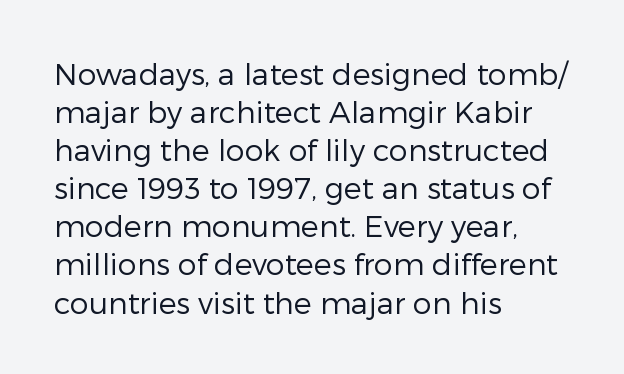
Stems and bowls with no extra thickness — not bold. You could call the tracking neutral — neither tight nor loose. Is this a fixed-width face? No — the glyphs have proportional, varying widths. The font family rendered here belongs to the sans-serif group.
